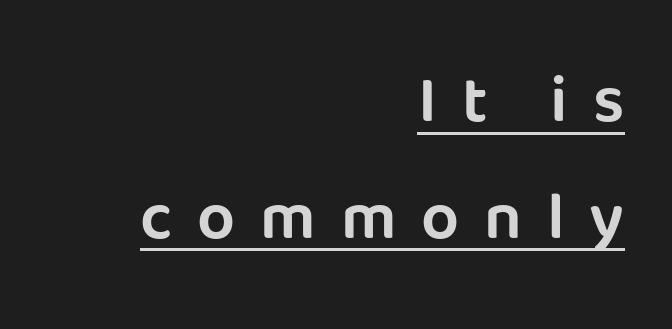
The image shows 67 px semibold sans-serif type, upright; set right-aligned, line spacing 1.74x, unusually wide letter spacing (+0.37 em), underlined; low stroke contrast and a large x-height.
